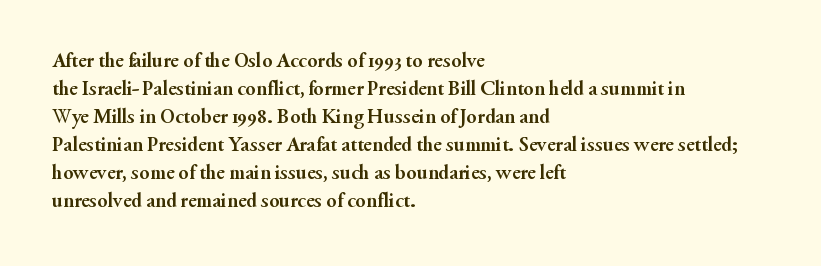
Style check: upright. Reading down the block, your eye returns to a fixed left position each line. This rendering leaves character spacing at its baseline value. Check under the words: just untouched page.
